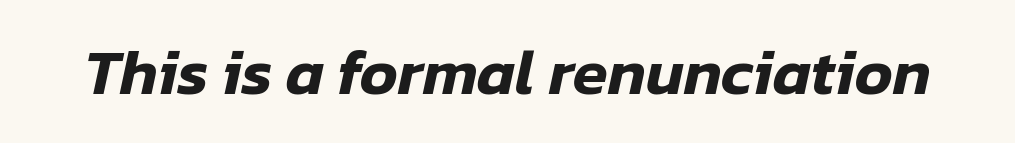
The passage shown is typed in a proportional face where columns would drift. Quick note: italic. Type without underlining. Does extra space separate the letters? No, they use regular spacing.
